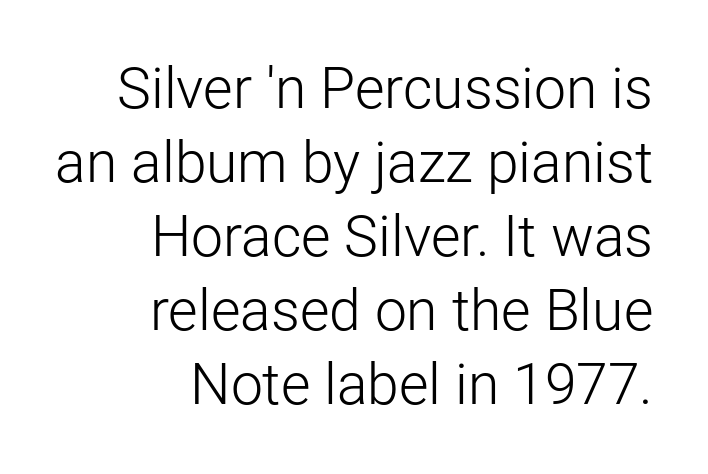
You can tell it's not italic because the verticals are truly vertical. Unmarked baselines from the first word to the last. The letterforms sit shoulder to shoulder at normal distance. Do the characters align in a grid? No, the font is proportional. The rendering uses a moderate line-height, typical for paragraphs. Counters stay open thanks to moderate or lighter strokes.
